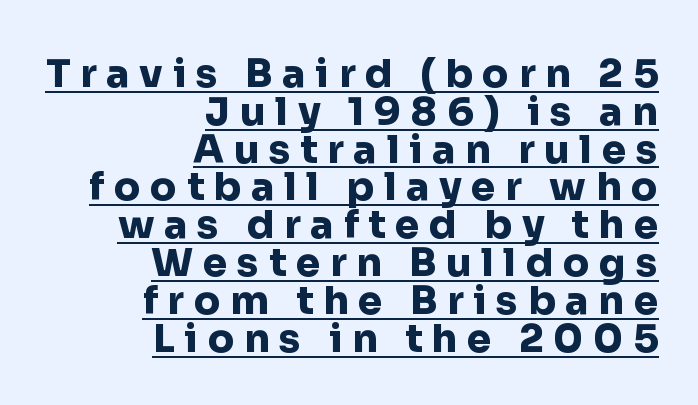
There is plenty of visible air inserted between adjacent glyphs. Do the characters align in a grid? No, the font is proportional. Cramped leading. No feet cap the strokes, marking this as sans-serif type. Notice how the passage keeps a crisp vertical edge on the right only.
